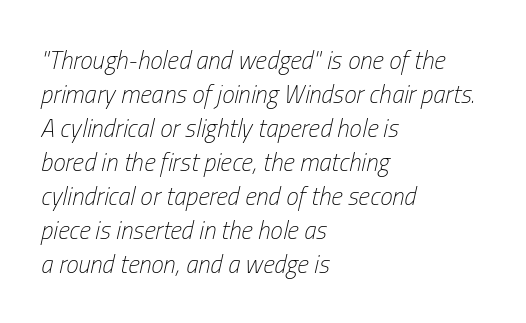
Q: Is the text bold? A: No.
Q: Is the text italic (slanted)? A: Yes, it leans right by about 13 degrees.
Q: Is the text underlined? A: No.
Q: How is the paragraph aligned? A: Left-aligned.
Q: Is the spacing between letters normal or unusually wide? A: Normal.
Q: Is the spacing between lines tight, normal or loose? A: Normal.
